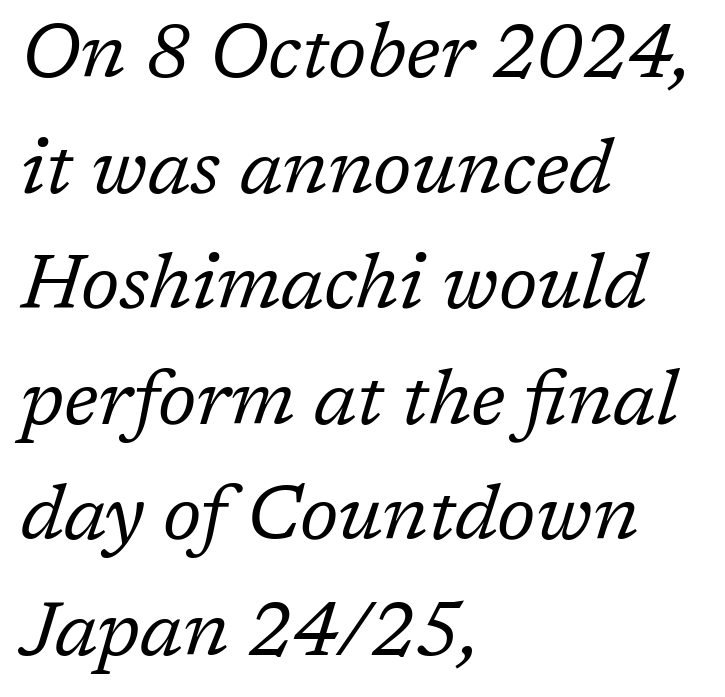
The image shows 76 px regular-weight serif type, italic (leaning right); set left-aligned, normal line spacing (1.52x), normal letter spacing, not underlined; low stroke contrast and a medium x-height.
